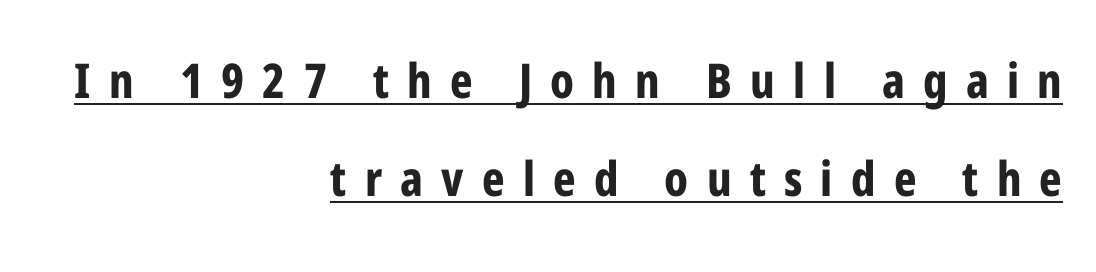
{"serif": "no", "italic": "no", "bold": "yes", "weight": "bold", "width": "condensed", "stroke_contrast": "low", "x_height": "medium", "monospaced": "no", "underline": "yes", "align": "right", "line_spacing": "loose", "line_spacing_ratio": 2.04, "letter_spacing": "wide", "letter_spacing_em": 0.38, "glyph_px": 48}
